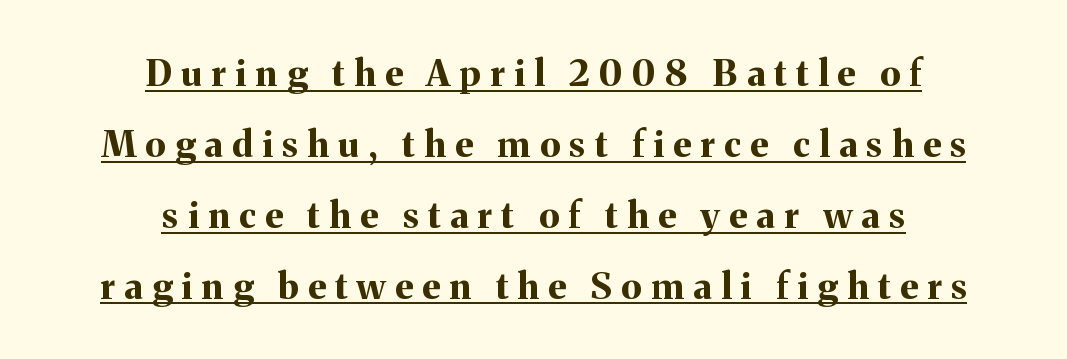
{"serif": "yes", "italic": "no", "bold": "yes", "weight": "bold", "width": "normal", "stroke_contrast": "medium", "x_height": "medium", "monospaced": "no", "underline": "yes", "align": "center", "line_spacing": "loose", "line_spacing_ratio": 1.97, "letter_spacing": "wide", "letter_spacing_em": 0.26, "glyph_px": 36}
